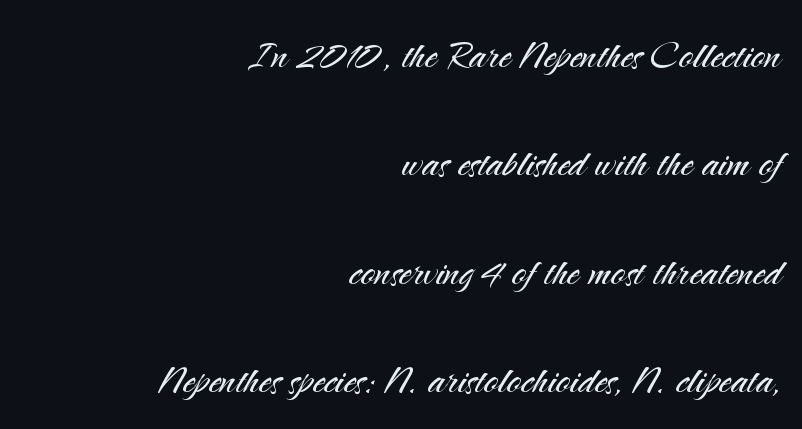
{"serif": "no", "bold": "no", "weight": "light", "width": "normal", "stroke_contrast": "medium", "x_height": "small", "monospaced": "no", "underline": "no", "align": "right", "line_spacing": "loose", "line_spacing_ratio": 2.21, "letter_spacing": "normal", "letter_spacing_em": 0.0, "glyph_px": 49}
